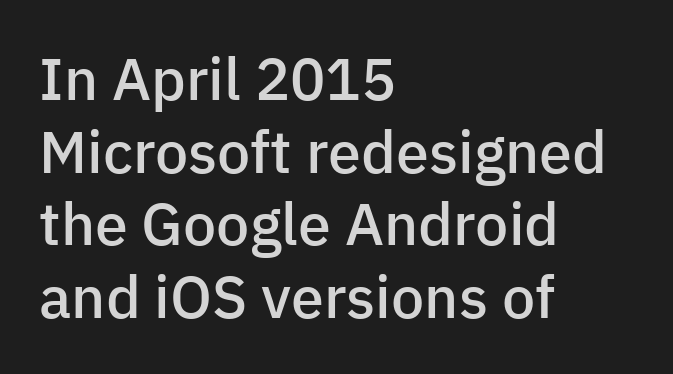
The image shows 59 px semibold sans-serif type, upright; set left-aligned, line spacing 1.23x, normal letter spacing, not underlined; low stroke contrast and a medium x-height.
